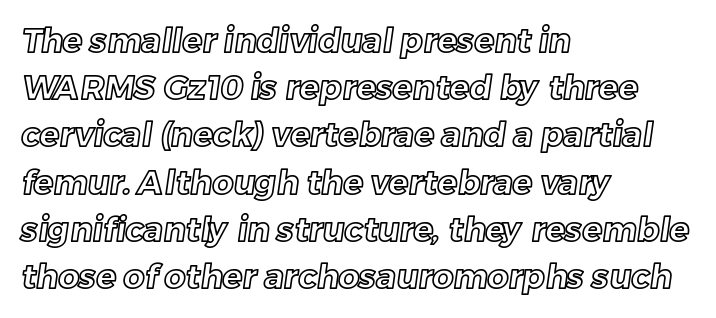
Do the characters align in a grid? No, the font is proportional. The lines in this sample share a left origin and differ only in where they stop. Regular leading. A typesetter would call this zero additional tracking. Underlining? Definitely not there.
